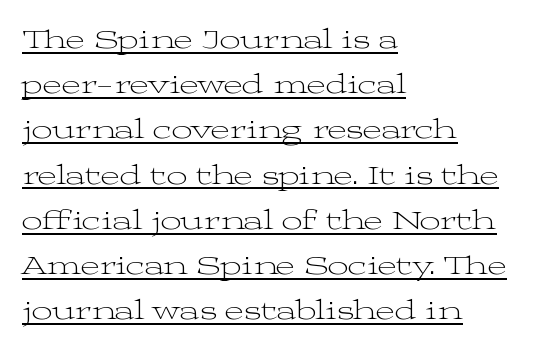
Look at the bottom of the vertical strokes: they flare into serifs here. The letters look calm and open, with moderate or lighter stems. Glance below the letters and you will spot a drawn line. Compared with typical body copy, the letter spacing here is the same. Varying glyph widths throughout — classic text-font behaviour. Leading matches the norm, producing a regular column.
